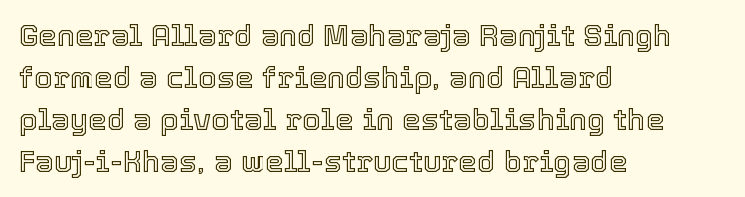
In CSS terms this would be text-align: left. Spacing between characters is what you'd get straight out of the box. Glance below the letters and you will spot only blank space. Is this a fixed-width face? No — the glyphs have proportional, varying widths. Do the letters lean? They stand straight.
